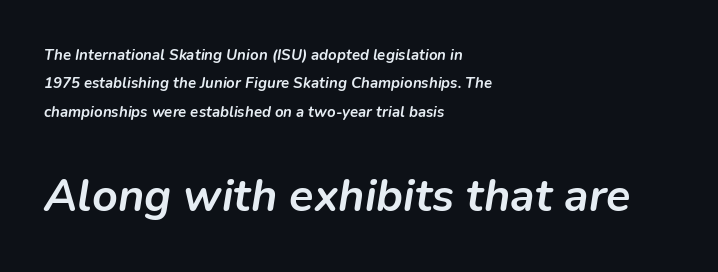
The more generous point size was reserved for the lower chunk. Here the designer chose a conventional face with non-uniform glyph widths. The text block is weighted toward the left margin, trailing off unevenly rightward. Posture: slanted. Compared with an ordinary text face, these strokes are far heavier — a full bold.
